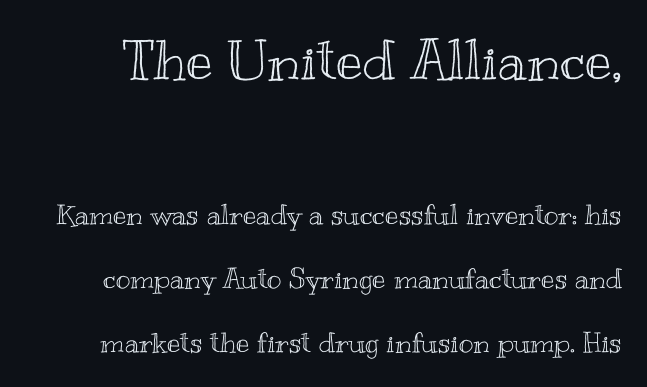
Q: Is the text italic (slanted)? A: No, it is upright.
Q: Is the text underlined? A: No.
Q: Is the spacing between letters normal or unusually wide? A: Normal.
Q: Is the spacing between lines tight, normal or loose? A: Loose.
Q: Which block of text is set in a larger size, the first (top) or the second (bottom)? A: The first (top) one.
Q: Width (condensed, normal, or wide)? A: Wide.
Q: x-height? A: Small.
Q: Monospaced? A: No.
